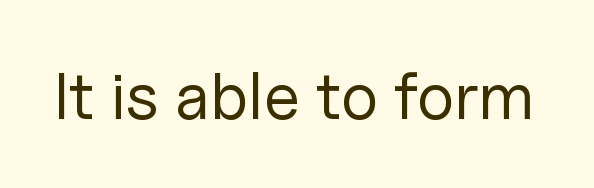
Stroke terminals: plain, sans-serif. Does the lettering tilt? It doesn't — this is upright. What stands out about the letter spacing? Nothing — it is the standard amount. The specimen omits any rule beneath the text block's lines.
